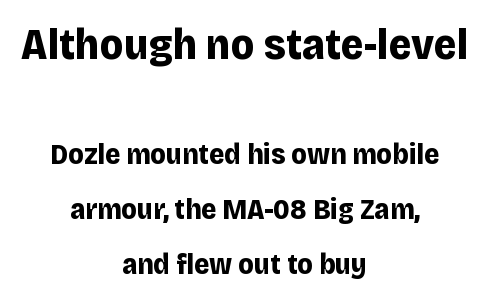
Q: Is the text bold? A: Yes.
Q: Is the text italic (slanted)? A: No, it is upright.
Q: Is the typeface a serif or a sans-serif typeface? A: Sans-serif.
Q: Is the text underlined? A: No.
Q: How is the paragraph aligned? A: Centered.
Q: Is the spacing between letters normal or unusually wide? A: Normal.
Q: Is the spacing between lines tight, normal or loose? A: Loose.
Q: Which block of text is set in a larger size, the first (top) or the second (bottom)? A: The first (top) one.
Q: Width (condensed, normal, or wide)? A: Normal.
Q: Stroke contrast? A: Low.
Q: x-height? A: Large.
Q: Monospaced? A: No.
